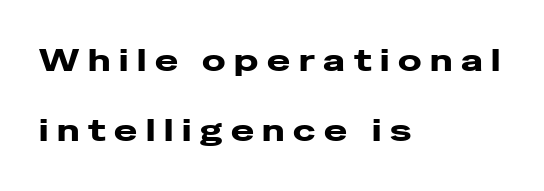
Clear beneath every line of the passage. Posture: vertical. Do the characters align in a grid? No, the font is proportional. On the weight axis this lands at bold, roughly 700. Leading: increased.
